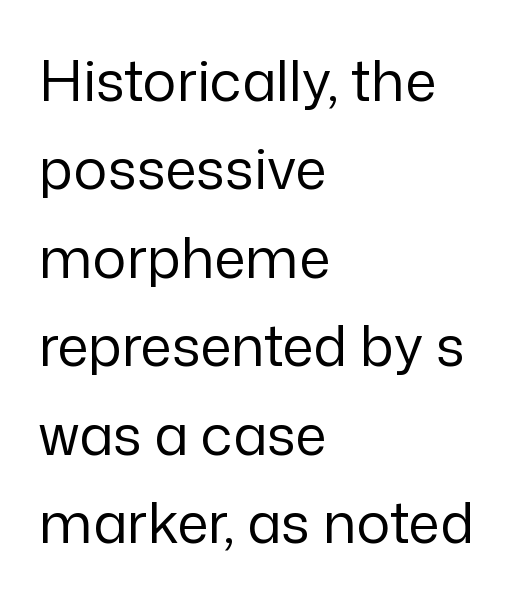
{"serif": "no", "italic": "no", "bold": "no", "weight": "regular", "width": "normal", "stroke_contrast": "low", "x_height": "medium", "monospaced": "no", "underline": "no", "align": "left", "line_spacing": "normal", "line_spacing_ratio": 1.58, "letter_spacing": "normal", "letter_spacing_em": 0.0, "glyph_px": 56}
